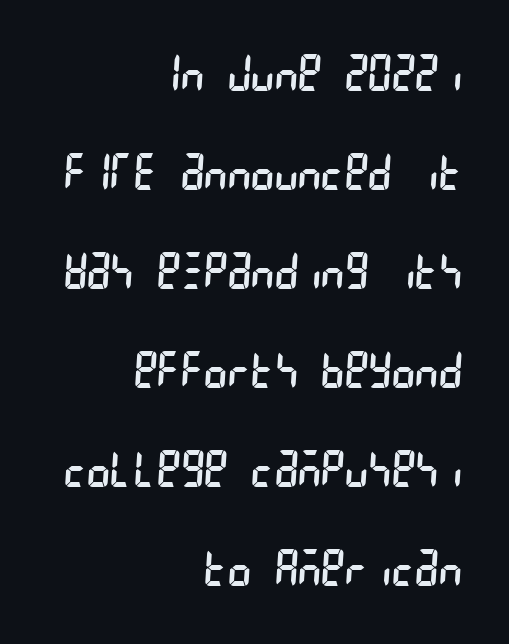
Q: Is the text bold? A: No.
Q: Is the typeface a serif or a sans-serif typeface? A: Sans-serif.
Q: Is the text underlined? A: No.
Q: How is the paragraph aligned? A: Right-aligned.
Q: Is the spacing between letters normal or unusually wide? A: Normal.
Q: Is the spacing between lines tight, normal or loose? A: Loose.
Q: Width (condensed, normal, or wide)? A: Condensed.
Q: Stroke contrast? A: Low.
Q: x-height? A: Large.
